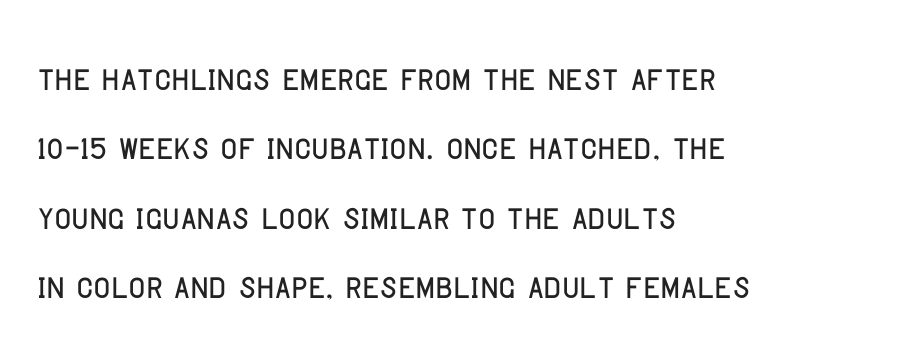
The image shows 46 px condensed sans-serif type, upright; set left-aligned, normal line spacing (1.51x), normal letter spacing, not underlined; low stroke contrast and a large x-height.
